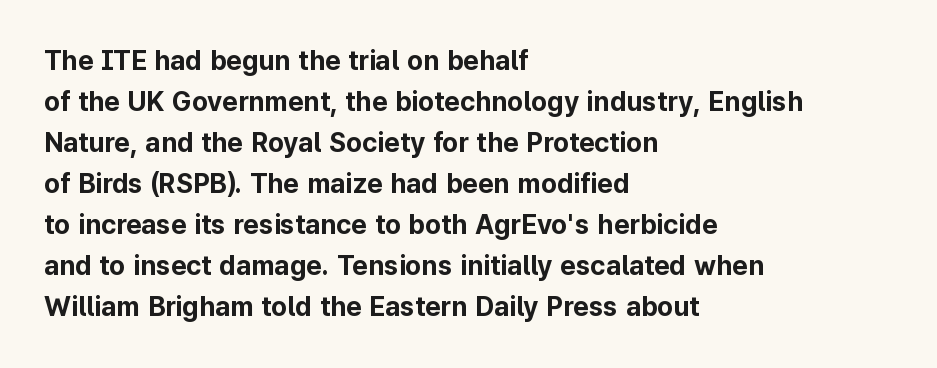
Q: Is the text bold? A: Yes.
Q: Is the text italic (slanted)? A: No, it is upright.
Q: Is the text underlined? A: No.
Q: How is the paragraph aligned? A: Left-aligned.
Q: Is the spacing between letters normal or unusually wide? A: Normal.
Q: Is the spacing between lines tight, normal or loose? A: Normal.
